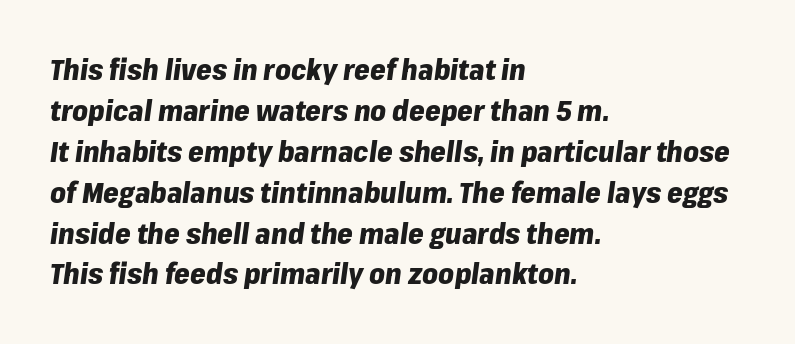
Q: Is the text bold? A: Yes.
Q: Is the text italic (slanted)? A: Yes, it leans right by about 8 degrees.
Q: Is the text underlined? A: No.
Q: How is the paragraph aligned? A: Left-aligned.
Q: Is the spacing between letters normal or unusually wide? A: Normal.
Q: Is the spacing between lines tight, normal or loose? A: Normal.
Q: Width (condensed, normal, or wide)? A: Normal.
Q: Stroke contrast? A: Low.
Q: x-height? A: Medium.
Q: Monospaced? A: No.
